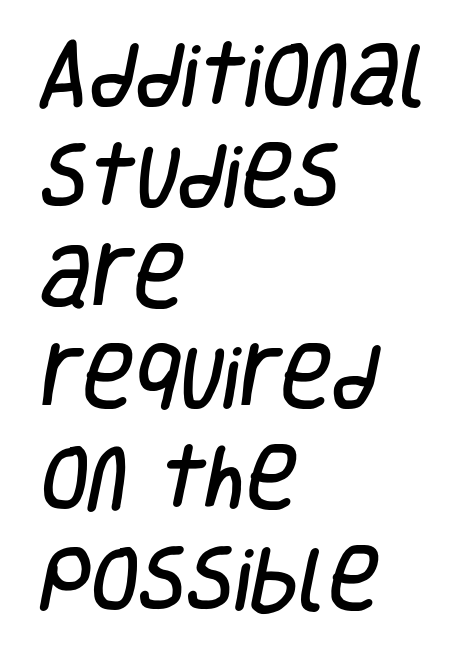
Each letter keeps its own natural width here, so spacing adapts to shape. I'd call this a sans setting — the letters go barefoot. Glyph-to-glyph distance matches everyday printed text. The gap between lines stays unmarked. The block of text has a typical density, with ordinary space between rows. The ragged edge is on the right, which tells us the setting is flush left.
